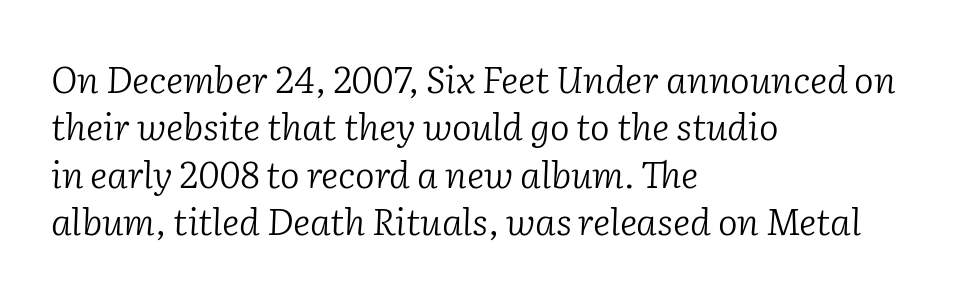
The image shows 37 px light serif type, italic (leaning right); set left-aligned, normal line spacing (1.28x), normal letter spacing, not underlined; low stroke contrast and a medium x-height.
